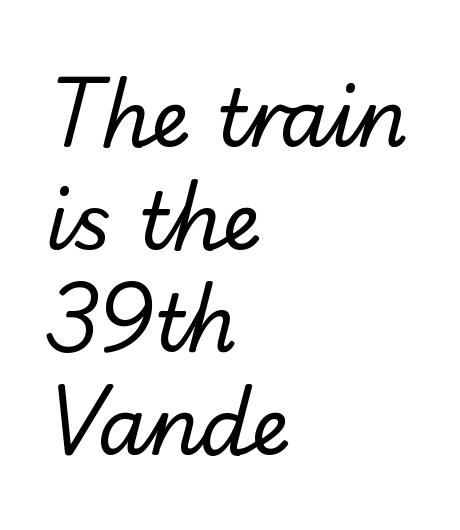
The image shows 79 px regular-weight sans-serif type; set left-aligned, normal line spacing (1.3x), normal letter spacing, not underlined; low stroke contrast and a small x-height.
